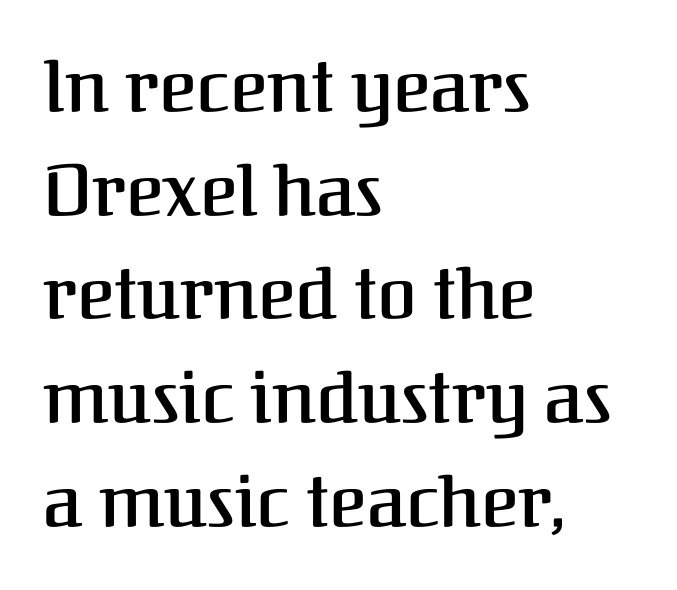
{"serif": "yes", "italic": "no", "bold": "semi", "weight": "semibold", "width": "normal", "stroke_contrast": "medium", "x_height": "medium", "monospaced": "no", "underline": "no", "align": "left", "line_spacing": "normal", "line_spacing_ratio": 1.44, "letter_spacing": "normal", "letter_spacing_em": 0.0, "glyph_px": 72}
